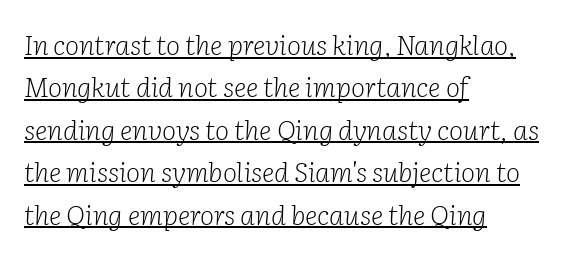
The image shows 27 px text type, italic (leaning right); set left-aligned, normal line spacing (1.57x), normal letter spacing, underlined.
